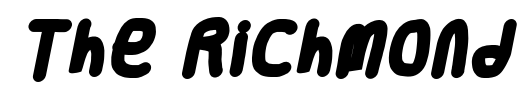
Q: Is the text bold? A: Yes.
Q: Is the typeface a serif or a sans-serif typeface? A: Sans-serif.
Q: Is the text underlined? A: No.
Q: Is the spacing between letters normal or unusually wide? A: Normal.
Q: Width (condensed, normal, or wide)? A: Condensed.
Q: Stroke contrast? A: Low.
Q: x-height? A: Large.
Q: Monospaced? A: No.
